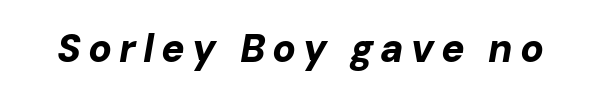
The face used here has the dense, thick strokes of a bold. The space directly below the letters is spotless. Think of a printed novel: that variable character pitch is what you see here. There's an unmistakable incline to the writing here.
